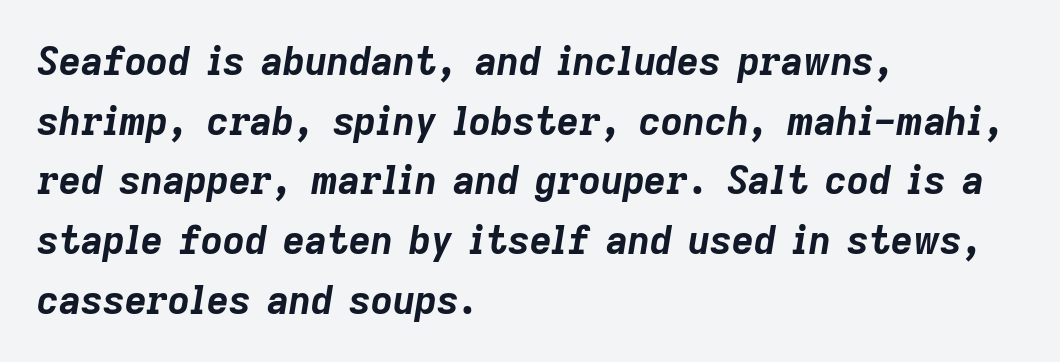
Q: Is the text bold? A: Yes.
Q: Is the text italic (slanted)? A: Yes, it leans right by about 9 degrees.
Q: Is the text underlined? A: No.
Q: How is the paragraph aligned? A: Left-aligned.
Q: Is the spacing between letters normal or unusually wide? A: Normal.
Q: Is the spacing between lines tight, normal or loose? A: Normal.
Q: Width (condensed, normal, or wide)? A: Normal.
Q: Stroke contrast? A: Low.
Q: x-height? A: Medium.
Q: Monospaced? A: No.
